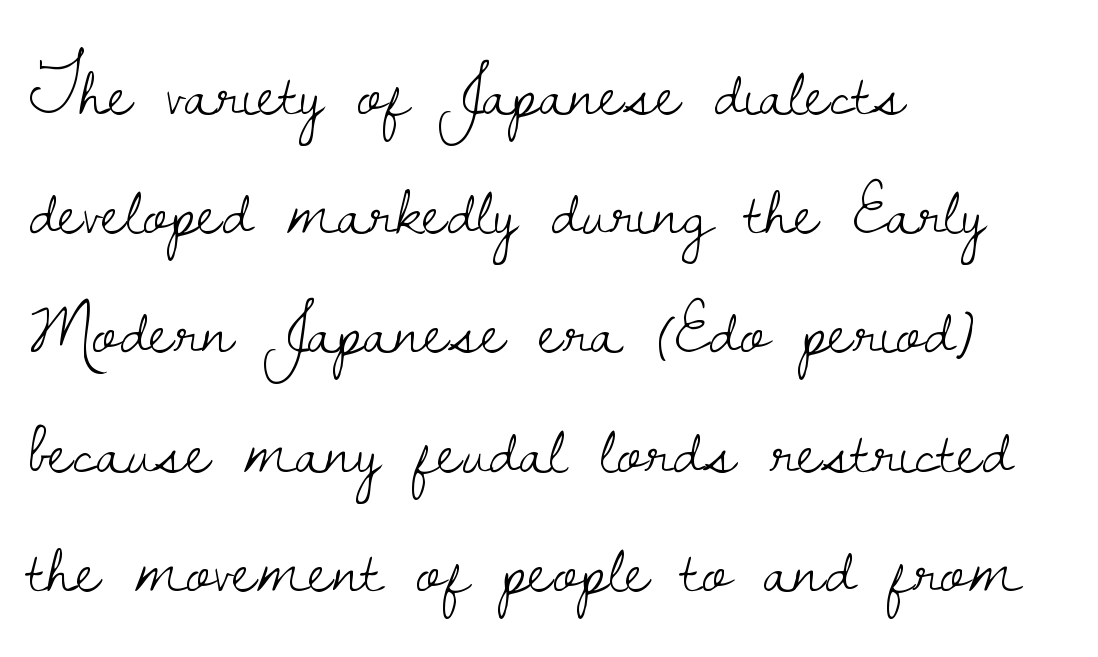
{"serif": "yes", "bold": "no", "weight": "light", "width": "normal", "stroke_contrast": "low", "x_height": "small", "monospaced": "no", "underline": "no", "align": "left", "line_spacing": "normal", "line_spacing_ratio": 1.59, "letter_spacing": "normal", "letter_spacing_em": 0.0, "glyph_px": 75}
